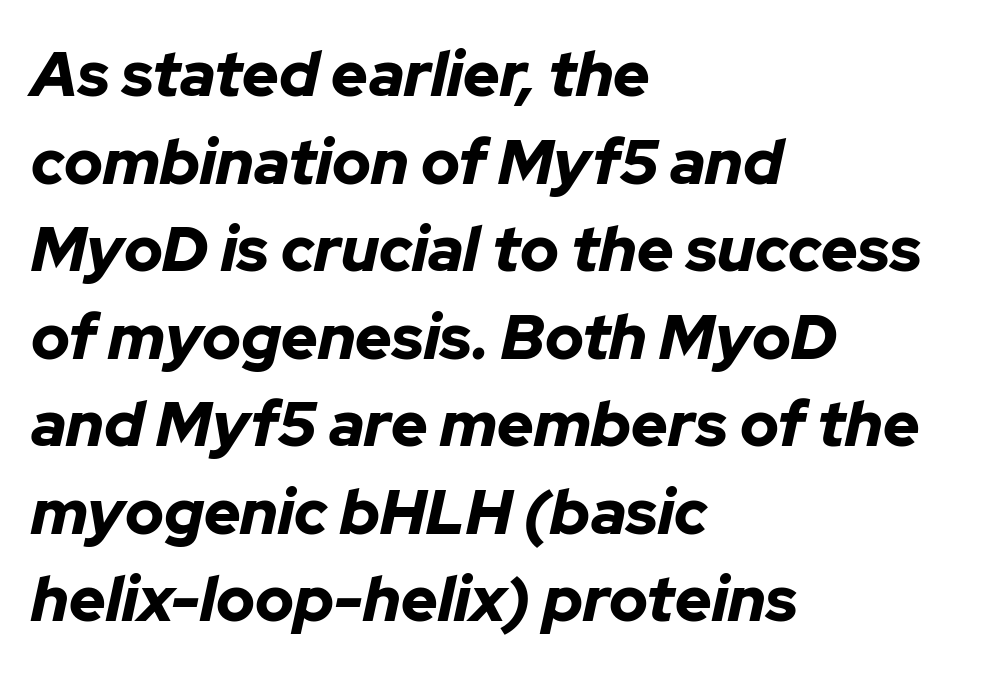
The image shows 63 px bold type, italic (leaning right); set left-aligned, normal line spacing (1.39x), normal letter spacing, not underlined; low stroke contrast and a medium x-height.
